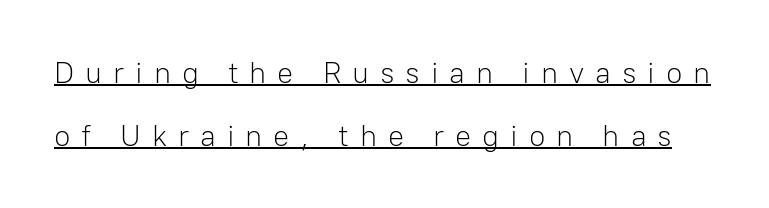
{"serif": "no", "italic": "no", "bold": "no", "weight": "light", "width": "normal", "stroke_contrast": "low", "x_height": "medium", "monospaced": "no", "underline": "yes", "line_spacing": "loose", "line_spacing_ratio": 2.09, "letter_spacing": "wide", "letter_spacing_em": 0.36, "glyph_px": 30}
